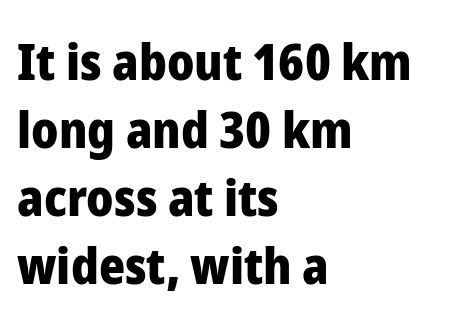
The image shows 50 px heavy sans-serif type, upright; set left-aligned, normal line spacing (1.36x), normal letter spacing, not underlined; low stroke contrast and a medium x-height.
